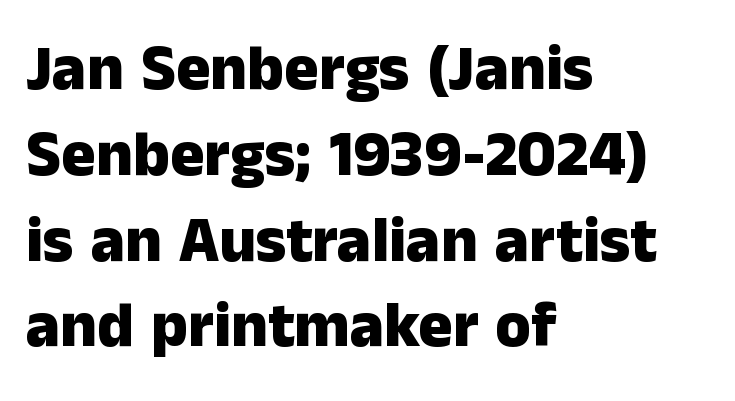
{"serif": "no", "italic": "no", "bold": "yes", "weight": "heavy", "width": "normal", "stroke_contrast": "low", "x_height": "medium", "monospaced": "no", "underline": "no", "align": "left", "line_spacing": "normal", "line_spacing_ratio": 1.34, "letter_spacing": "normal", "letter_spacing_em": 0.0, "glyph_px": 64}
